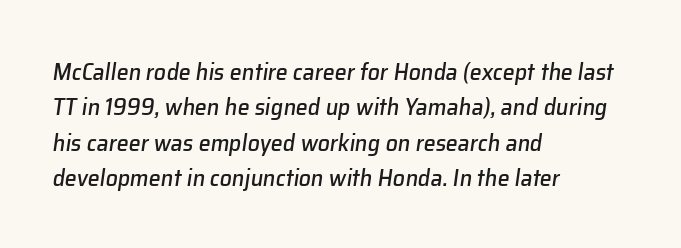
{"italic": "yes", "lean": "right", "slant_degrees": 8, "underline": "no", "align": "left", "line_spacing": "normal", "line_spacing_ratio": 1.47, "letter_spacing": "normal", "letter_spacing_em": 0.0, "glyph_px": 24}
